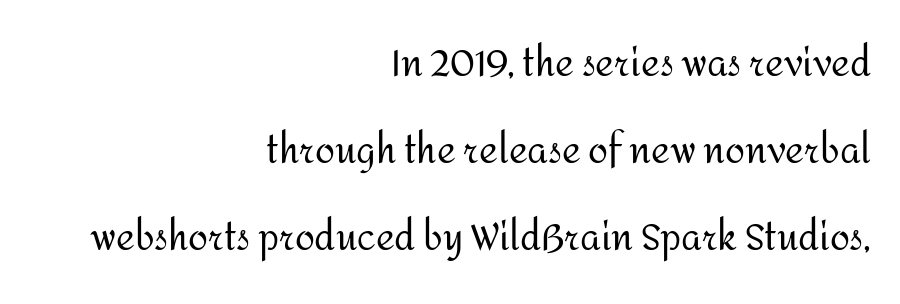
The image shows 36 px regular-weight sans-serif type, upright; set right-aligned, loose line spacing (2.42x), normal letter spacing, not underlined; medium stroke contrast and a medium x-height.
